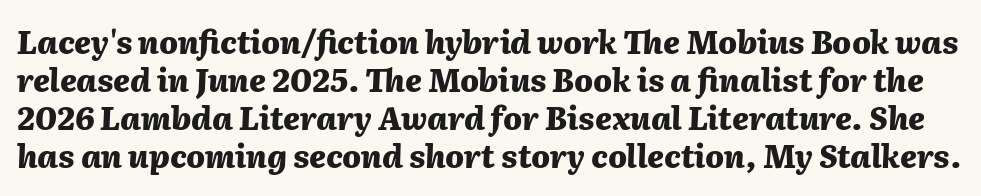
The image shows 31 px heavy type, italic (leaning right); set line spacing 1.23x, normal letter spacing, not underlined; medium stroke contrast and a medium x-height.
